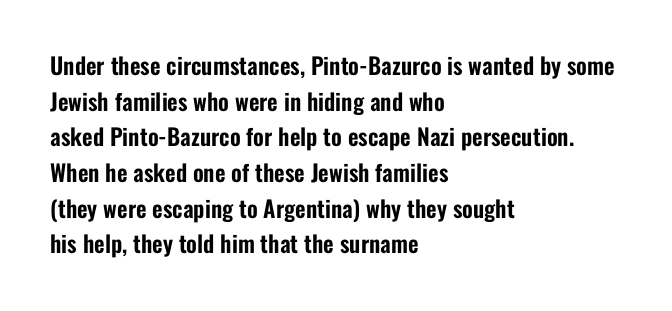
Every row of glyphs begins at an identical x-position on the left. The passage shown has conventional tracking throughout. A typesetter would mark this as roman, not italic. Letters rest on an invisible, unmarked baseline. In terms of leading, this rendering sits right in the middle.
